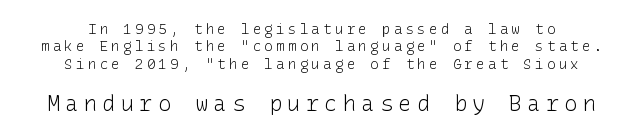
{"italic": "no", "bold": "no", "underline": "no", "line_spacing": "normal", "line_spacing_ratio": 1.25, "letter_spacing": "wide", "letter_spacing_em": 0.24, "larger_block": "second", "size_ratio": 1.57, "glyph_px": 22}
